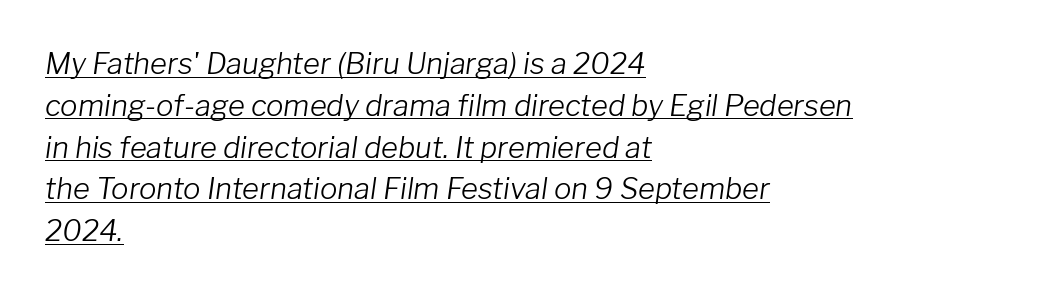
Q: Is the text bold? A: No.
Q: Is the text italic (slanted)? A: Yes, it leans right by about 8 degrees.
Q: Is the text underlined? A: Yes.
Q: How is the paragraph aligned? A: Left-aligned.
Q: Is the spacing between letters normal or unusually wide? A: Normal.
Q: Is the spacing between lines tight, normal or loose? A: Normal.
Q: Width (condensed, normal, or wide)? A: Normal.
Q: Stroke contrast? A: Low.
Q: x-height? A: Medium.
Q: Monospaced? A: No.
